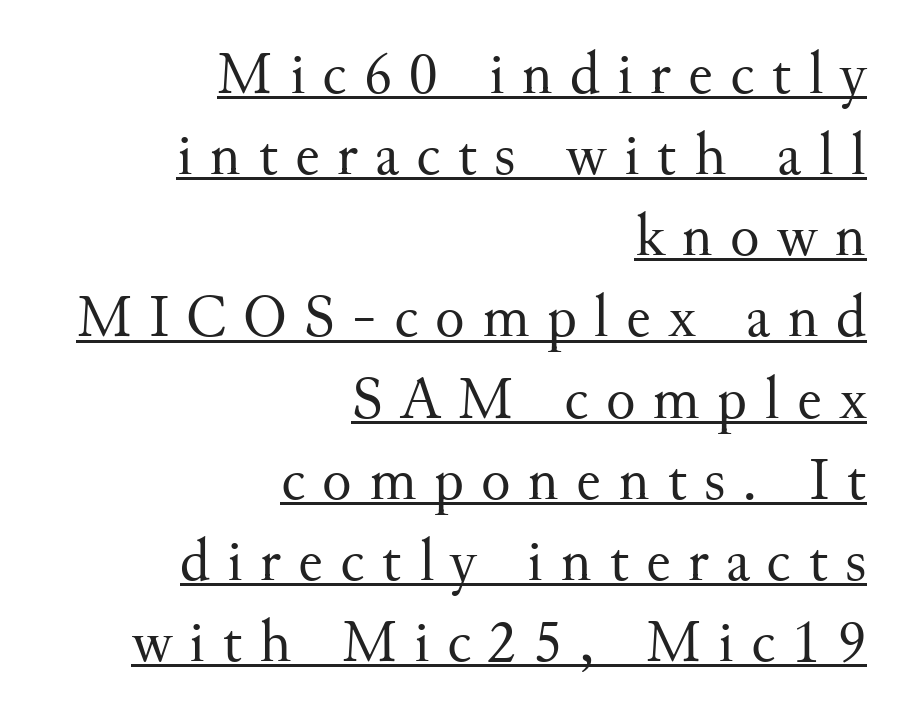
The lettering holds an erect, upright posture throughout. The rag falls on the left side of this text block. No heavy texture on the line: the type isn't bold. Varying glyph widths throughout — classic text-font behaviour. Descenders here cross a horizontal rule under the line.
